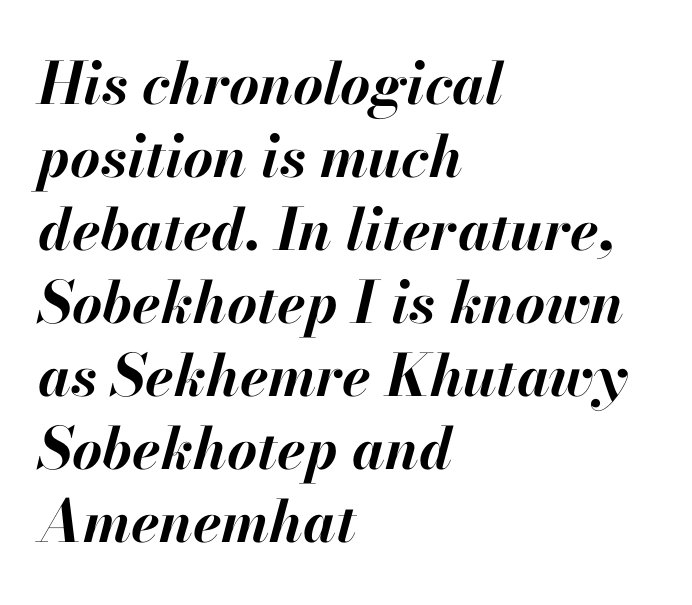
Q: Is the text bold? A: Yes.
Q: Is the text italic (slanted)? A: Yes, it leans right by about 13 degrees.
Q: Is the text underlined? A: No.
Q: How is the paragraph aligned? A: Left-aligned.
Q: Is the spacing between letters normal or unusually wide? A: Normal.
Q: Is the spacing between lines tight, normal or loose? A: Normal.
Q: Width (condensed, normal, or wide)? A: Normal.
Q: Stroke contrast? A: High.
Q: x-height? A: Small.
Q: Monospaced? A: No.
